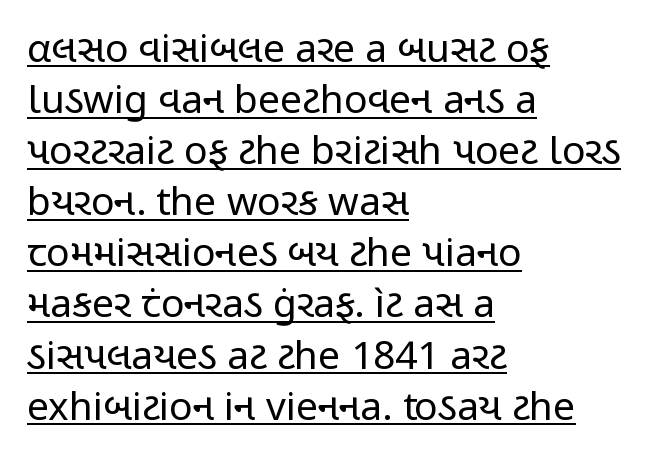
Q: Is the text bold? A: No.
Q: Is the text italic (slanted)? A: No, it is upright.
Q: Is the typeface a serif or a sans-serif typeface? A: Sans-serif.
Q: Is the text underlined? A: Yes.
Q: How is the paragraph aligned? A: Left-aligned.
Q: Is the spacing between letters normal or unusually wide? A: Normal.
Q: Is the spacing between lines tight, normal or loose? A: Normal.
Q: Width (condensed, normal, or wide)? A: Condensed.
Q: Stroke contrast? A: Low.
Q: x-height? A: Medium.
Q: Monospaced? A: No.
